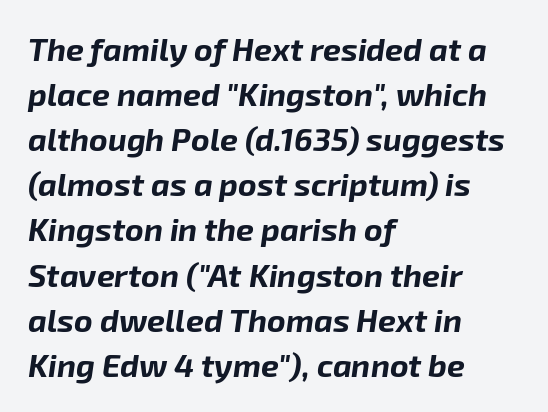
Q: Is the text bold? A: Yes.
Q: Is the text italic (slanted)? A: Yes, it leans right by about 8 degrees.
Q: Is the text underlined? A: No.
Q: How is the paragraph aligned? A: Left-aligned.
Q: Is the spacing between letters normal or unusually wide? A: Normal.
Q: Is the spacing between lines tight, normal or loose? A: Normal.
Q: Width (condensed, normal, or wide)? A: Normal.
Q: Stroke contrast? A: Low.
Q: x-height? A: Medium.
Q: Monospaced? A: No.
